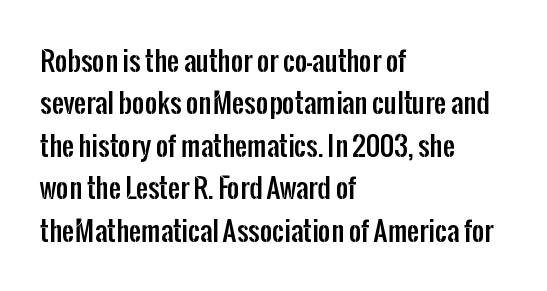
The image shows 27 px text type, upright; set left-aligned, normal line spacing (1.57x), normal letter spacing, not underlined.
